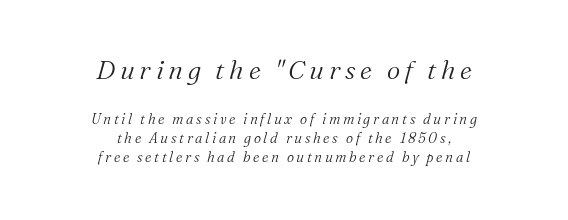
The image shows 26 px text type, italic (leaning right); set centered, normal line spacing (1.38x), not underlined; the first (top) block is 1.86x larger.
